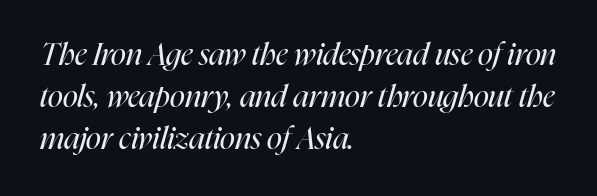
Q: Is the text bold? A: No.
Q: Is the text italic (slanted)? A: Yes, it leans right by about 16 degrees.
Q: Is the text underlined? A: No.
Q: How is the paragraph aligned? A: Left-aligned.
Q: Is the spacing between letters normal or unusually wide? A: Normal.
Q: Is the spacing between lines tight, normal or loose? A: Normal.
Q: Width (condensed, normal, or wide)? A: Condensed.
Q: Stroke contrast? A: High.
Q: x-height? A: Medium.
Q: Monospaced? A: No.
